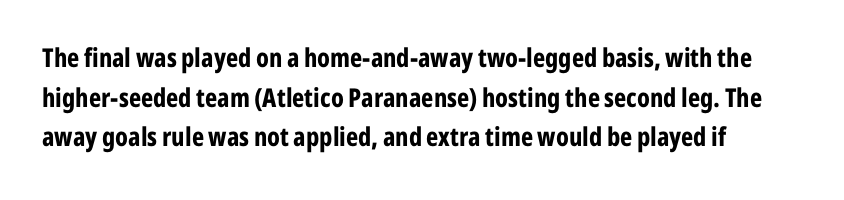
The image shows 26 px bold type, upright; set left-aligned, normal line spacing (1.52x), normal letter spacing, not underlined.
